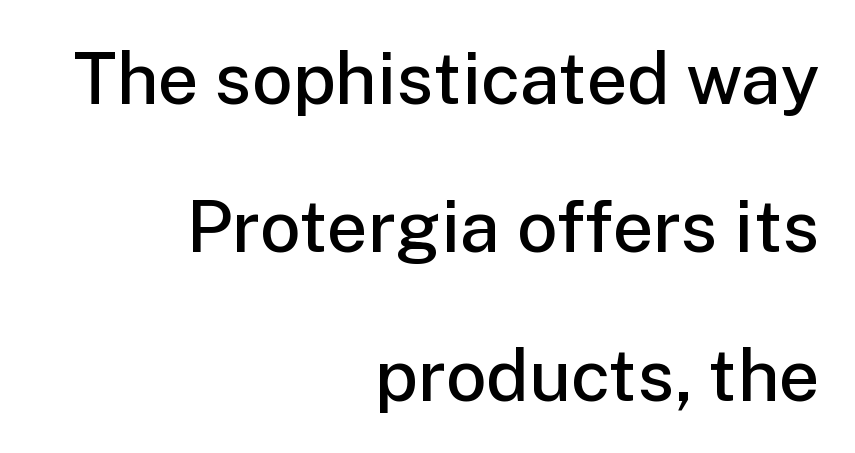
The rendering uses natural spacing where letterforms have individual widths. Posture: straight, roman, zero tilt. Nothing unusual about the tracking: characters are spaced as the font intends. Slightly chunky letters — semibold, I'd say, not full bold.
